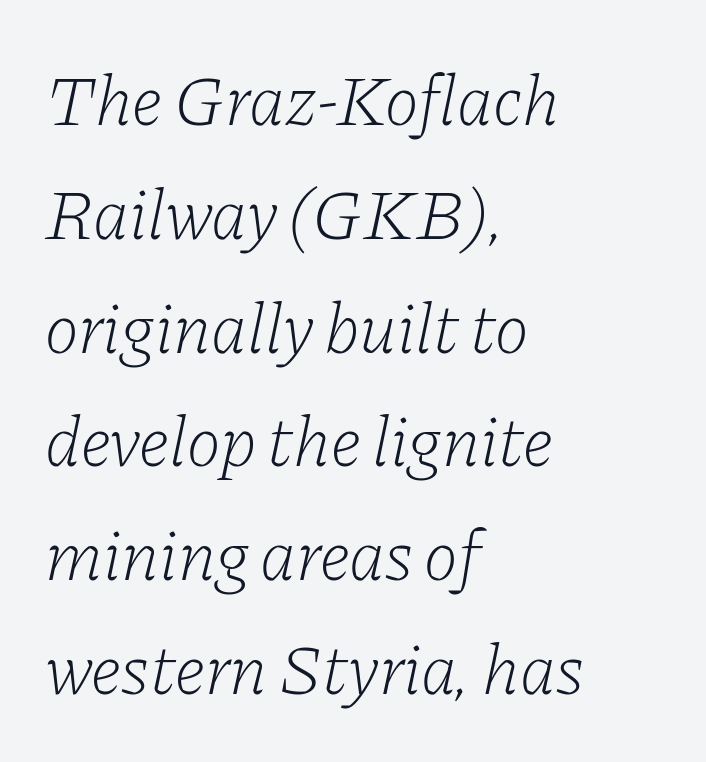
Q: Is the text bold? A: No.
Q: Is the text italic (slanted)? A: Yes, it leans right by about 11 degrees.
Q: Is the typeface a serif or a sans-serif typeface? A: Serif.
Q: Is the text underlined? A: No.
Q: How is the paragraph aligned? A: Left-aligned.
Q: Is the spacing between letters normal or unusually wide? A: Normal.
Q: Is the spacing between lines tight, normal or loose? A: Normal.
Q: Width (condensed, normal, or wide)? A: Normal.
Q: Stroke contrast? A: Low.
Q: x-height? A: Medium.
Q: Monospaced? A: No.
